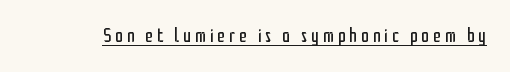
Q: Is the text bold? A: No.
Q: Is the text italic (slanted)? A: No, it is upright.
Q: Is the text underlined? A: Yes.
